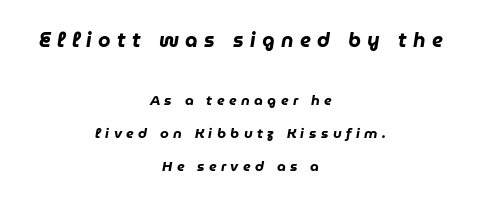
Q: Is the text bold? A: Yes.
Q: Is the text italic (slanted)? A: Yes, it leans right by about 9 degrees.
Q: Is the text underlined? A: No.
Q: How is the paragraph aligned? A: Centered.
Q: Is the spacing between letters normal or unusually wide? A: Unusually wide.
Q: Is the spacing between lines tight, normal or loose? A: Loose.
Q: Which block of text is set in a larger size, the first (top) or the second (bottom)? A: The first (top) one.
